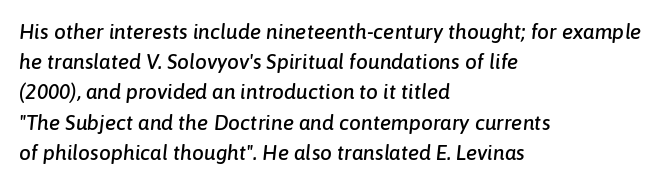
{"italic": "yes", "lean": "right", "slant_degrees": 6, "underline": "no", "align": "left", "line_spacing": "normal", "line_spacing_ratio": 1.44, "letter_spacing": "normal", "letter_spacing_em": 0.0, "glyph_px": 21}
